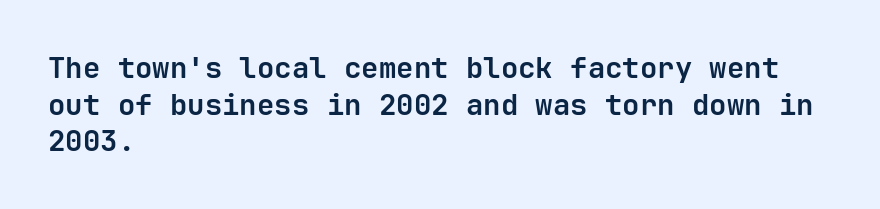
{"serif": "no", "italic": "no", "bold": "yes", "weight": "bold", "width": "normal", "stroke_contrast": "low", "x_height": "medium", "monospaced": "yes", "underline": "no", "align": "left", "line_spacing": "normal", "line_spacing_ratio": 1.26, "letter_spacing": "normal", "letter_spacing_em": 0.0, "glyph_px": 29}
